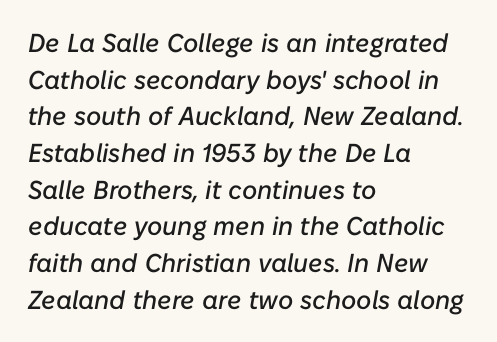
Characters follow at the spacing the type designer built in. The lettering tilts uniformly, giving the passage an italic look. Anything drawn beneath the words? Only blank space. The lines sit at an ordinary, default distance from one another. Where is the straight margin? On the left.
